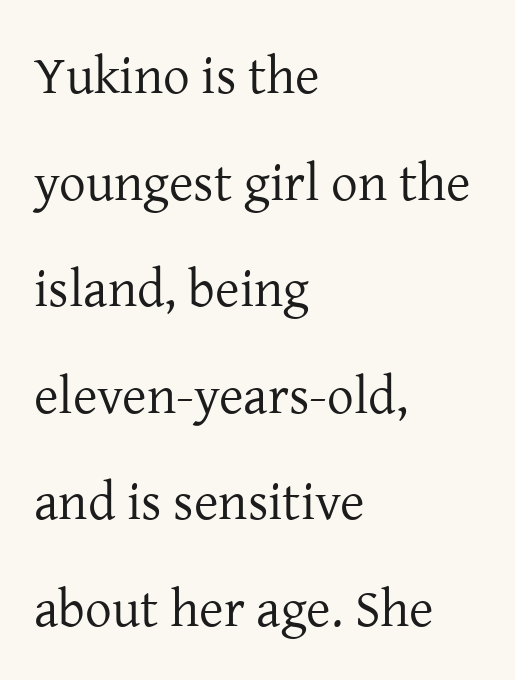
The image shows 53 px regular-weight serif type, upright; set left-aligned, loose line spacing (2.01x), normal letter spacing, not underlined; low stroke contrast and a medium x-height.
